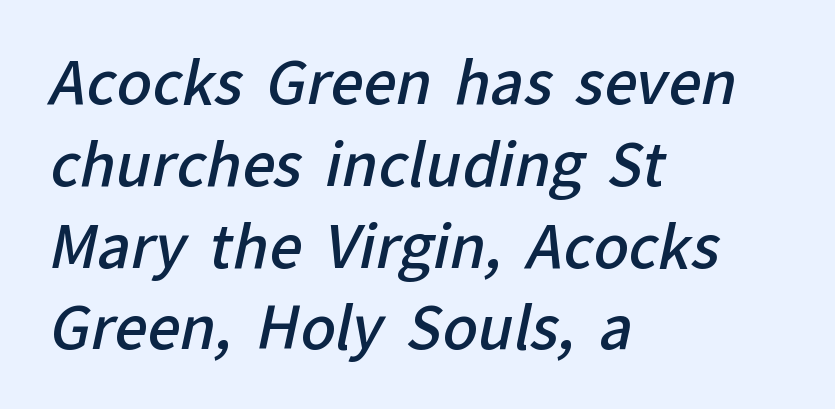
Is this a fixed-width face? No — the glyphs have proportional, varying widths. These lines carry some extra weight — a demibold, not a full bold. The letterforms sit shoulder to shoulder at normal distance. The space directly below the letters is spotless. Examine the stroke ends and you'll find no serifs. Normally led — the rows are evenly, conventionally spaced.
